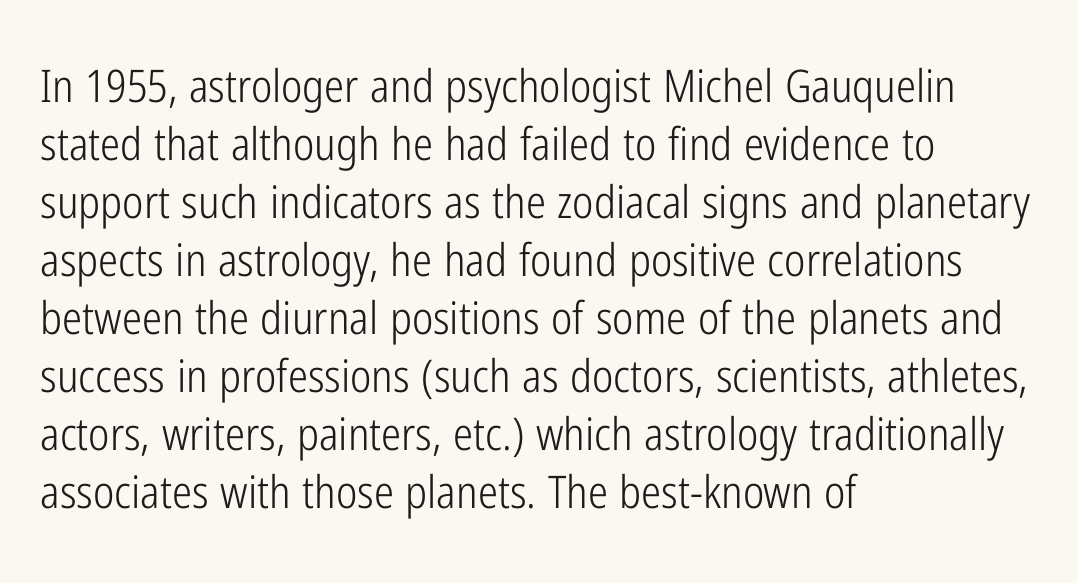
{"serif": "no", "italic": "no", "bold": "no", "weight": "light", "width": "condensed", "stroke_contrast": "low", "x_height": "medium", "monospaced": "no", "underline": "no", "align": "left", "line_spacing": "normal", "line_spacing_ratio": 1.29, "letter_spacing": "normal", "letter_spacing_em": 0.0, "glyph_px": 45}
